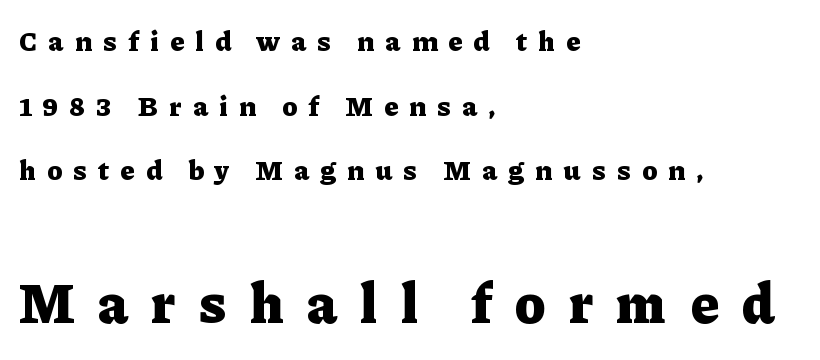
{"serif": "yes", "italic": "no", "bold": "yes", "weight": "heavy", "width": "normal", "stroke_contrast": "low", "x_height": "medium", "monospaced": "no", "underline": "no", "align": "left", "line_spacing": "loose", "line_spacing_ratio": 2.31, "letter_spacing": "wide", "letter_spacing_em": 0.41, "larger_block": "second", "size_ratio": 2.04, "glyph_px": 57}
